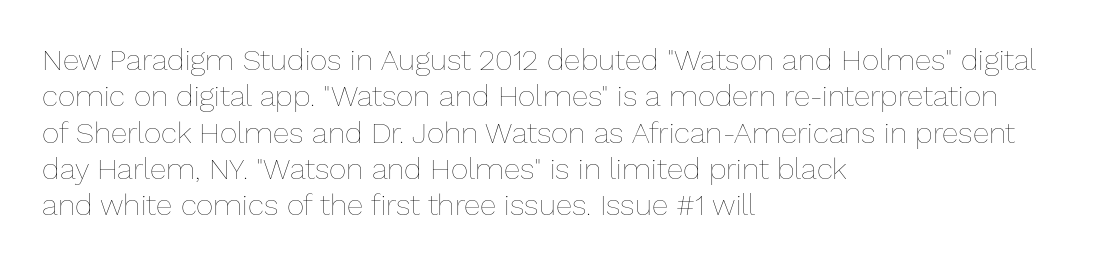
{"italic": "no", "bold": "no", "weight": "thin", "width": "normal", "stroke_contrast": "low", "x_height": "medium", "monospaced": "no", "underline": "no", "align": "left", "line_spacing_ratio": 1.21, "letter_spacing": "normal", "letter_spacing_em": 0.0, "glyph_px": 30}
